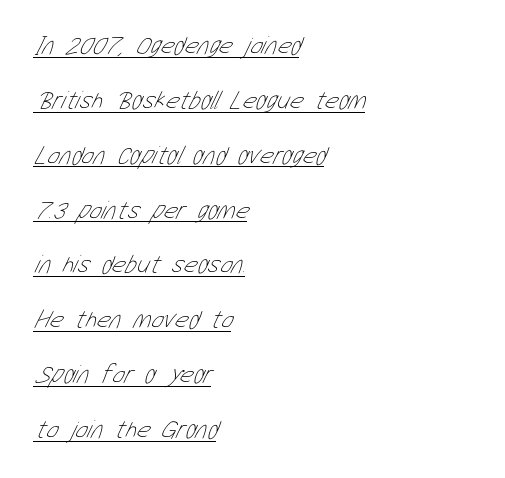
The image shows 26 px text type; set left-aligned, loose line spacing (2.11x), normal letter spacing, underlined.
